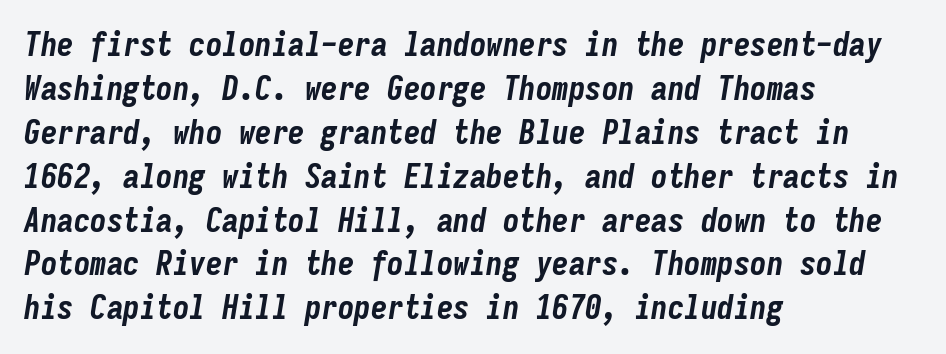
Q: Is the text bold? A: Yes.
Q: Is the text italic (slanted)? A: Yes, it leans right by about 9 degrees.
Q: Is the text underlined? A: No.
Q: How is the paragraph aligned? A: Left-aligned.
Q: Is the spacing between letters normal or unusually wide? A: Normal.
Q: Is the spacing between lines tight, normal or loose? A: Normal.
Q: Width (condensed, normal, or wide)? A: Condensed.
Q: Stroke contrast? A: Low.
Q: x-height? A: Medium.
Q: Monospaced? A: Yes.
